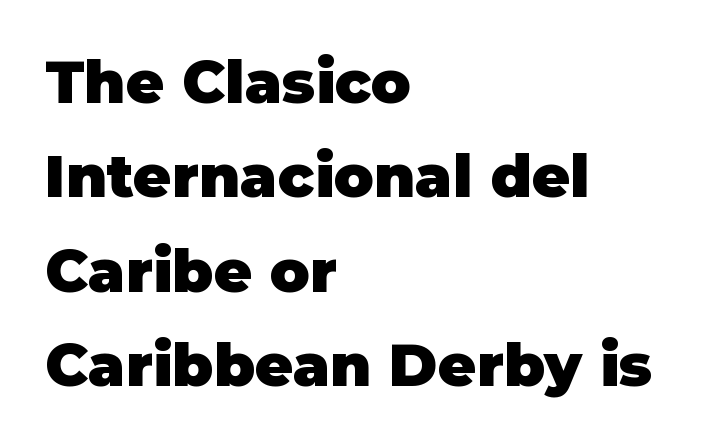
The strokes are fattened all the way to bold. Is the block centered? No — it sits flush against the left margin. The strip under each line holds only bare page. A typesetter would label this face a sans. Nothing unusual about the tracking: characters are spaced as the font intends.
